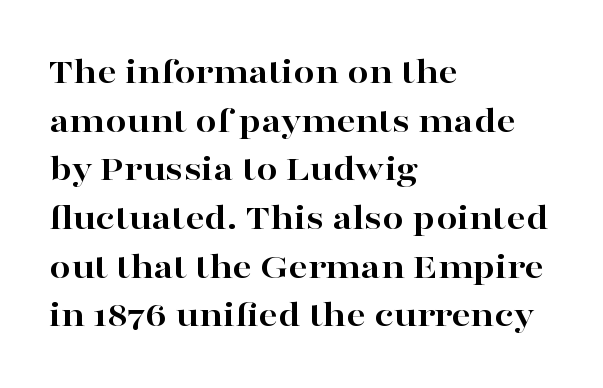
Q: Is the text bold? A: Yes.
Q: Is the text italic (slanted)? A: No, it is upright.
Q: Is the typeface a serif or a sans-serif typeface? A: Serif.
Q: Is the text underlined? A: No.
Q: How is the paragraph aligned? A: Left-aligned.
Q: Is the spacing between letters normal or unusually wide? A: Normal.
Q: Is the spacing between lines tight, normal or loose? A: Normal.
Q: Width (condensed, normal, or wide)? A: Wide.
Q: Stroke contrast? A: High.
Q: x-height? A: Medium.
Q: Monospaced? A: No.
